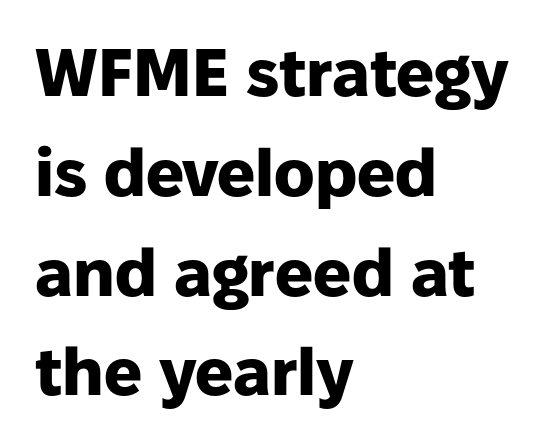
{"serif": "no", "italic": "no", "bold": "yes", "weight": "heavy", "width": "normal", "stroke_contrast": "low", "x_height": "medium", "monospaced": "no", "underline": "no", "align": "left", "line_spacing": "normal", "line_spacing_ratio": 1.49, "letter_spacing": "normal", "letter_spacing_em": 0.0, "glyph_px": 67}
